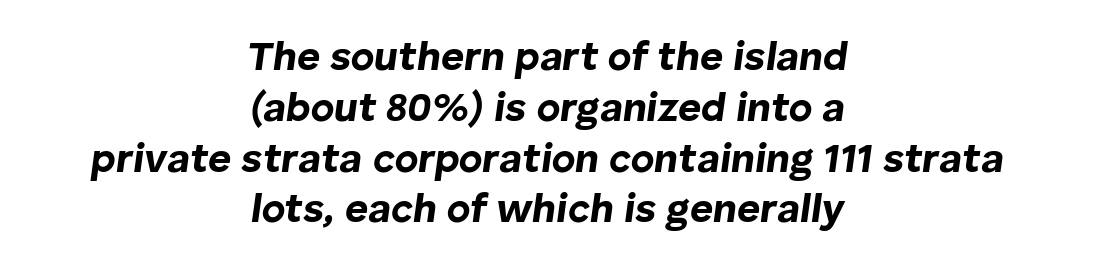
The image shows 40 px bold type, italic (leaning right); set centered, normal line spacing (1.27x), normal letter spacing, not underlined; low stroke contrast and a medium x-height.
